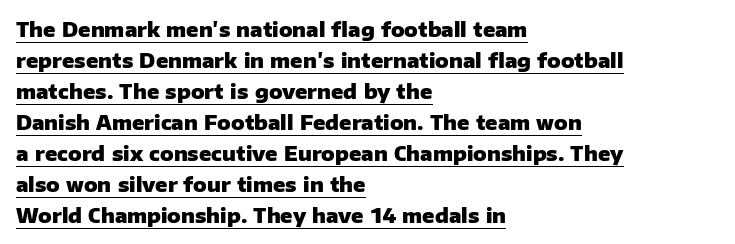
Q: Is the text bold? A: Yes.
Q: Is the text italic (slanted)? A: No, it is upright.
Q: Is the text underlined? A: Yes.
Q: How is the paragraph aligned? A: Left-aligned.
Q: Is the spacing between letters normal or unusually wide? A: Normal.
Q: Is the spacing between lines tight, normal or loose? A: Normal.
